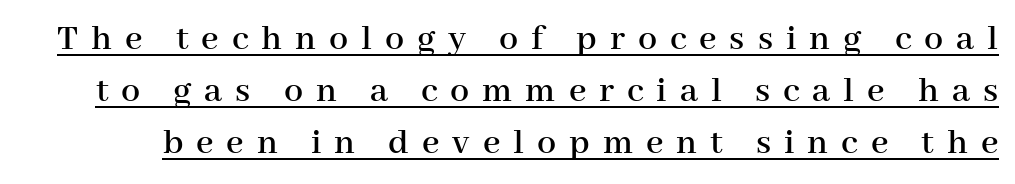
Q: Is the text italic (slanted)? A: No, it is upright.
Q: Is the typeface a serif or a sans-serif typeface? A: Serif.
Q: Is the text underlined? A: Yes.
Q: Is the spacing between letters normal or unusually wide? A: Unusually wide.
Q: Is the spacing between lines tight, normal or loose? A: Normal.
Q: Width (condensed, normal, or wide)? A: Normal.
Q: Stroke contrast? A: High.
Q: x-height? A: Medium.
Q: Monospaced? A: No.
